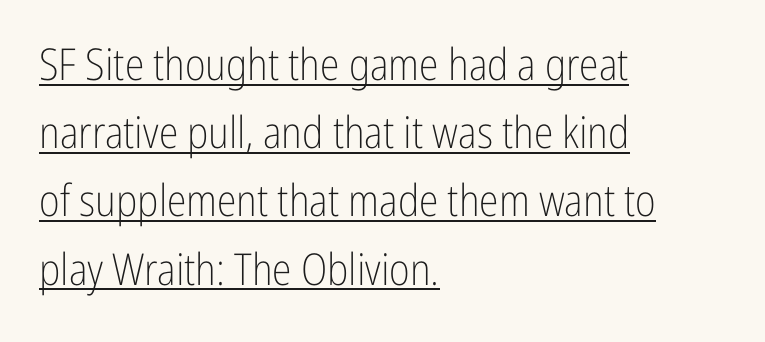
This sample has the flowing, uneven cadence of proportional lettering. Is there an underline? Yes — a line sits under the letters. Glyph-to-glyph distance matches everyday printed text. The setting favours the left margin, as ordinary paragraphs usually do. These lines sit exactly where default settings would place them. Grotesque or geometric, the face here clearly has no serifs.
